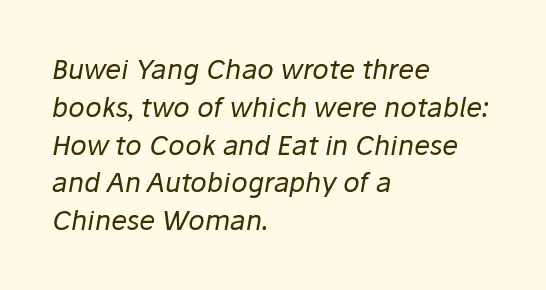
{"italic": "yes", "lean": "right", "slant_degrees": 10, "bold": "no", "underline": "no", "align": "left", "line_spacing": "normal", "line_spacing_ratio": 1.4, "letter_spacing": "normal", "letter_spacing_em": 0.0, "glyph_px": 27}
